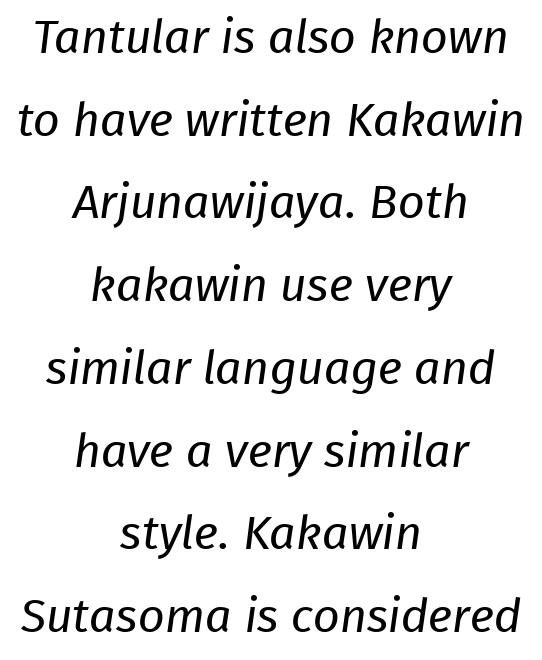
Q: Is the text bold? A: No.
Q: Is the typeface a serif or a sans-serif typeface? A: Sans-serif.
Q: Is the text underlined? A: No.
Q: How is the paragraph aligned? A: Centered.
Q: Is the spacing between letters normal or unusually wide? A: Normal.
Q: Width (condensed, normal, or wide)? A: Normal.
Q: Stroke contrast? A: Low.
Q: x-height? A: Medium.
Q: Monospaced? A: No.
